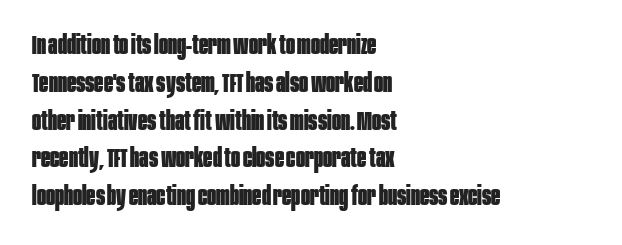
{"italic": "no", "bold": "yes", "underline": "no", "align": "left", "line_spacing": "normal", "line_spacing_ratio": 1.4, "letter_spacing": "normal", "letter_spacing_em": 0.0, "glyph_px": 27}
